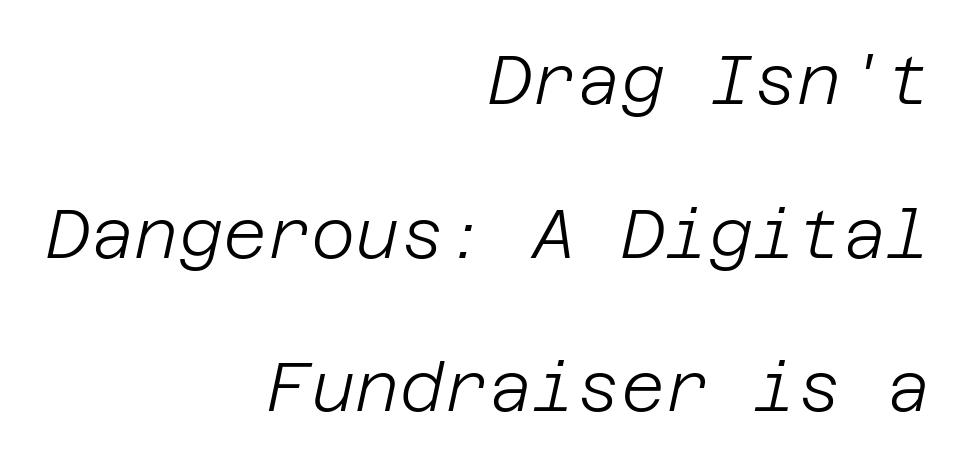
{"italic": "yes", "lean": "right", "slant_degrees": 12, "bold": "no", "weight": "light", "width": "normal", "stroke_contrast": "low", "x_height": "large", "underline": "no", "align": "right", "line_spacing": "loose", "line_spacing_ratio": 2.26, "letter_spacing": "normal", "letter_spacing_em": 0.0, "glyph_px": 68}
